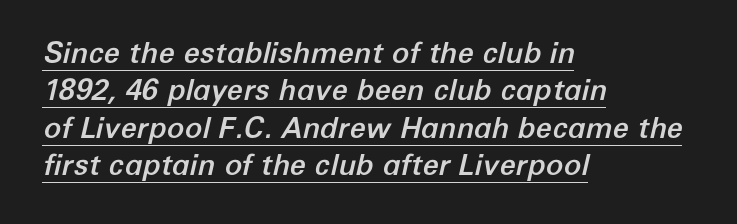
{"italic": "yes", "lean": "right", "slant_degrees": 12, "width": "normal", "stroke_contrast": "low", "x_height": "medium", "monospaced": "no", "underline": "yes", "align": "left", "line_spacing": "normal", "line_spacing_ratio": 1.29, "letter_spacing": "normal", "letter_spacing_em": 0.0, "glyph_px": 29}
